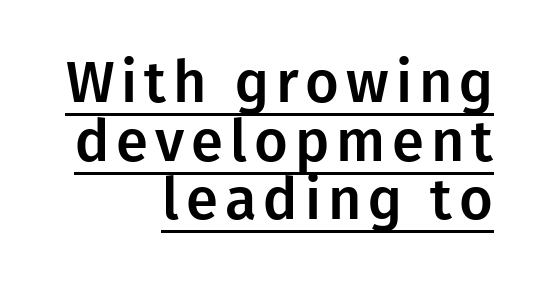
Q: Is the text italic (slanted)? A: No, it is upright.
Q: Is the typeface a serif or a sans-serif typeface? A: Sans-serif.
Q: Is the text underlined? A: Yes.
Q: How is the paragraph aligned? A: Right-aligned.
Q: Is the spacing between lines tight, normal or loose? A: Tight.
Q: Width (condensed, normal, or wide)? A: Normal.
Q: Stroke contrast? A: Low.
Q: x-height? A: Medium.
Q: Monospaced? A: No.
